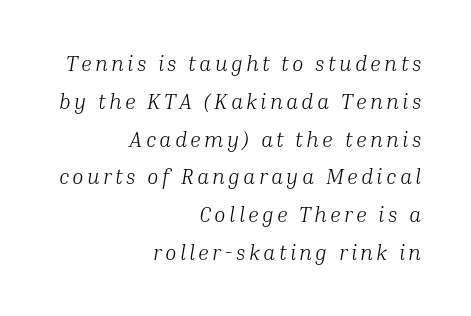
Q: Is the text bold? A: No.
Q: Is the text italic (slanted)? A: Yes, it leans right by about 10 degrees.
Q: Is the text underlined? A: No.
Q: How is the paragraph aligned? A: Right-aligned.
